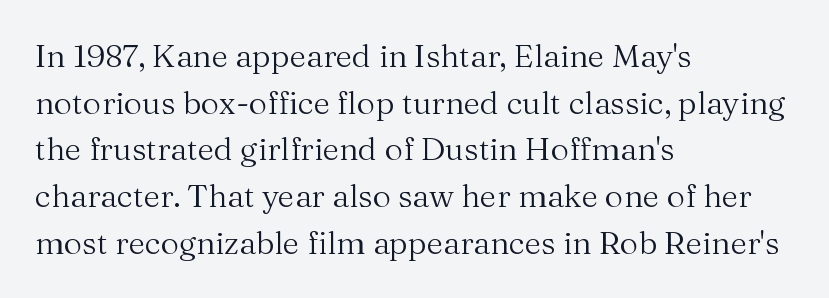
Here the designer chose a conventional face with non-uniform glyph widths. This rendering employs a face with finishing strokes, i.e., a serif. The characters are drawn with everyday or finer stroke widths. You can tell it's not italic because the verticals are truly vertical. Words float on clear page, feet unadorned.
